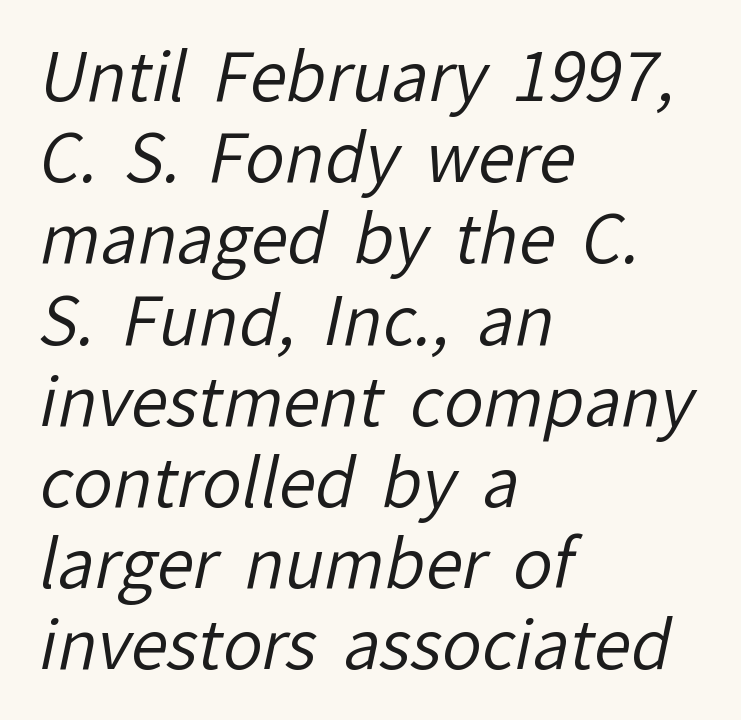
Only glyphs here, with clear space below each row. Observe the absence of serifs on each vertical stroke in this sample. Inter-character spacing is left at the font's built-in metrics. These glyphs show unthickened strokes, regular width or finer. Looks like regular typesetting: each glyph gets only the width it needs.
